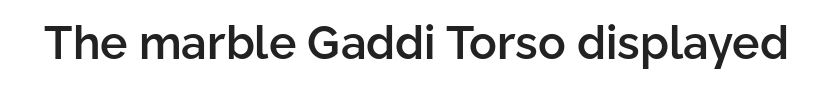
Q: Is the text bold? A: Semi-bold.
Q: Is the text italic (slanted)? A: No, it is upright.
Q: Is the typeface a serif or a sans-serif typeface? A: Sans-serif.
Q: Is the text underlined? A: No.
Q: Is the spacing between letters normal or unusually wide? A: Normal.
Q: Width (condensed, normal, or wide)? A: Normal.
Q: Stroke contrast? A: Low.
Q: x-height? A: Medium.
Q: Monospaced? A: No.
